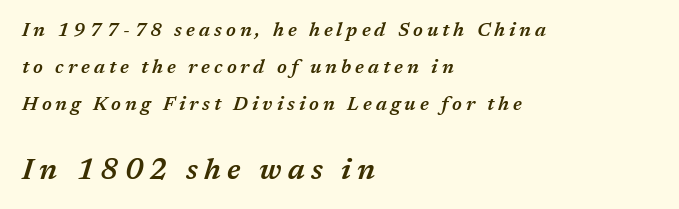
Q: Is the text bold? A: Semi-bold.
Q: Is the text italic (slanted)? A: Yes, it leans right by about 17 degrees.
Q: Is the text underlined? A: No.
Q: How is the paragraph aligned? A: Left-aligned.
Q: Is the spacing between letters normal or unusually wide? A: Unusually wide.
Q: Is the spacing between lines tight, normal or loose? A: Loose.
Q: Which block of text is set in a larger size, the first (top) or the second (bottom)? A: The second (bottom) one.
Q: Width (condensed, normal, or wide)? A: Normal.
Q: Stroke contrast? A: Medium.
Q: x-height? A: Medium.
Q: Monospaced? A: No.
